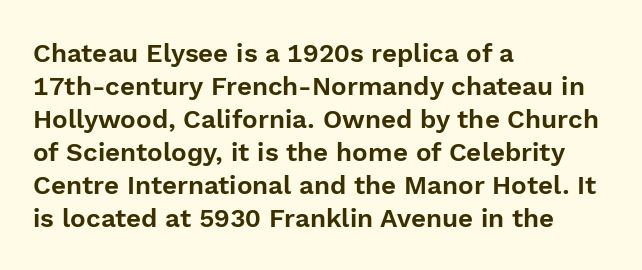
The image shows 26 px text type, upright; set left-aligned, normal line spacing (1.27x), normal letter spacing, not underlined.
